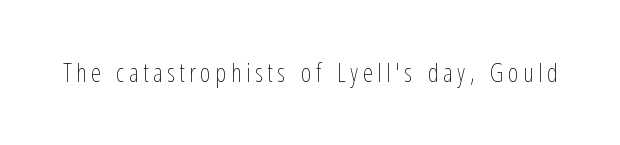
The type sits square on the baseline with zero lean. The strip under each line holds only bare page. Stroke thickness stays within the range of a standard reading face or lighter.
